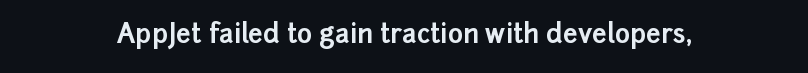
The image shows 26 px bold type, upright; set normal letter spacing, not underlined.
